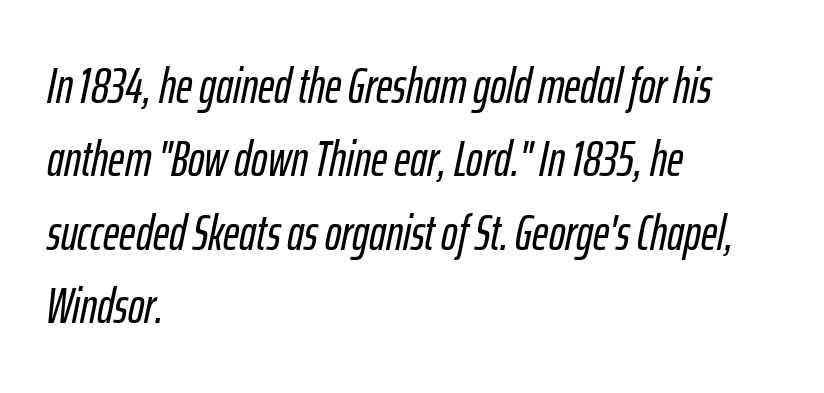
{"italic": "yes", "lean": "right", "slant_degrees": 12, "width": "condensed", "stroke_contrast": "low", "x_height": "medium", "monospaced": "no", "underline": "no", "align": "left", "line_spacing": "normal", "line_spacing_ratio": 1.5, "letter_spacing": "normal", "letter_spacing_em": 0.0, "glyph_px": 49}
